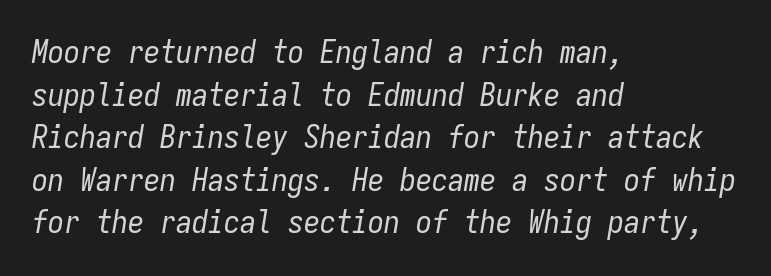
{"italic": "yes", "lean": "right", "slant_degrees": 9, "bold": "no", "weight": "regular", "width": "condensed", "stroke_contrast": "low", "x_height": "medium", "monospaced": "yes", "underline": "no", "align": "left", "line_spacing": "normal", "line_spacing_ratio": 1.33, "letter_spacing": "normal", "letter_spacing_em": 0.0, "glyph_px": 32}
